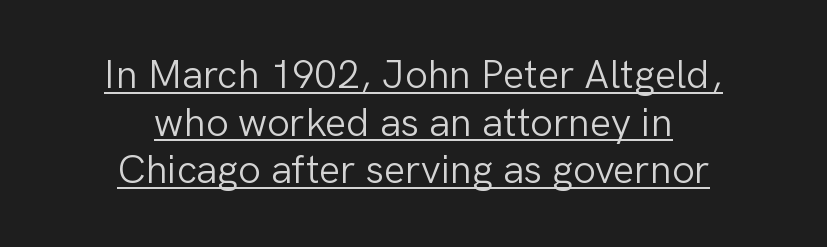
The image shows 40 px light sans-serif type, upright; set centered, line spacing 1.19x, normal letter spacing, underlined; low stroke contrast and a medium x-height.
